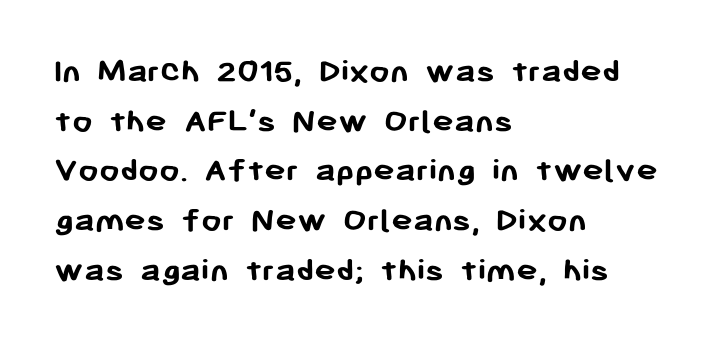
Q: Is the text bold? A: Yes.
Q: Is the text italic (slanted)? A: No, it is upright.
Q: Is the typeface a serif or a sans-serif typeface? A: Sans-serif.
Q: Is the text underlined? A: No.
Q: How is the paragraph aligned? A: Left-aligned.
Q: Is the spacing between letters normal or unusually wide? A: Normal.
Q: Is the spacing between lines tight, normal or loose? A: Normal.
Q: Width (condensed, normal, or wide)? A: Normal.
Q: Stroke contrast? A: Low.
Q: x-height? A: Medium.
Q: Monospaced? A: No.
